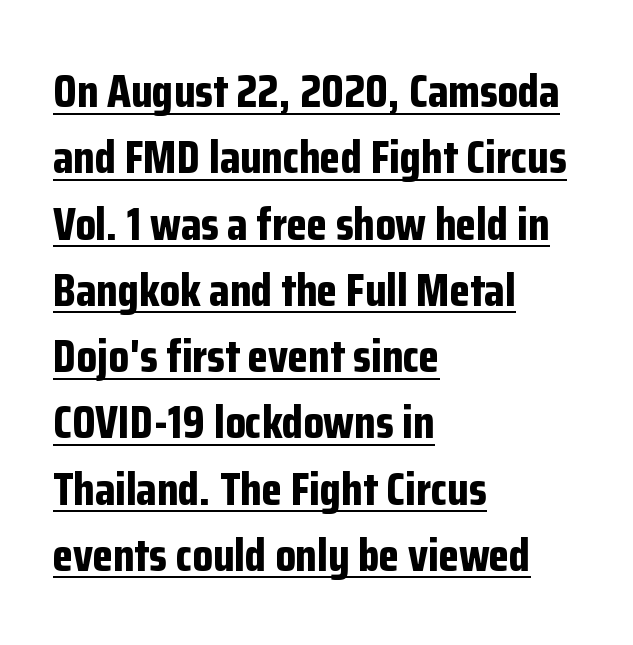
Beneath each row of characters lies a ruled line. These lines are set flush left with a ragged right edge. Leading matches the norm, producing a regular column. Strokes here are thick enough to call this a true bold. Is this a fixed-width face? No — the glyphs have proportional, varying widths.
